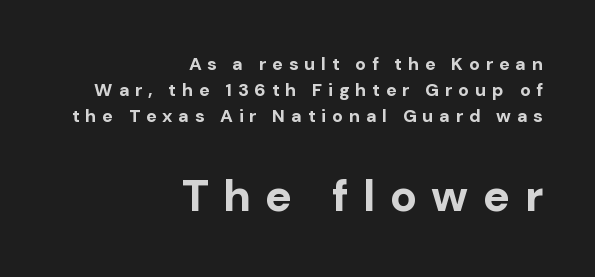
{"serif": "no", "italic": "no", "bold": "yes", "weight": "bold", "width": "normal", "stroke_contrast": "low", "x_height": "medium", "monospaced": "no", "underline": "no", "align": "right", "line_spacing": "normal", "line_spacing_ratio": 1.44, "letter_spacing": "wide", "letter_spacing_em": 0.32, "larger_block": "second", "size_ratio": 2.5, "glyph_px": 45}
